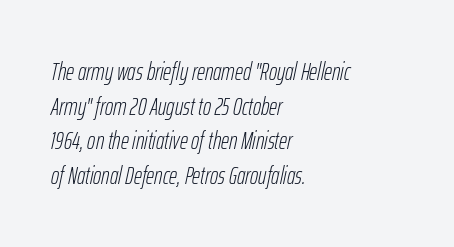
{"italic": "yes", "lean": "right", "slant_degrees": 12, "bold": "no", "underline": "no", "align": "left", "line_spacing": "normal", "line_spacing_ratio": 1.39, "letter_spacing": "normal", "letter_spacing_em": 0.0, "glyph_px": 25}
